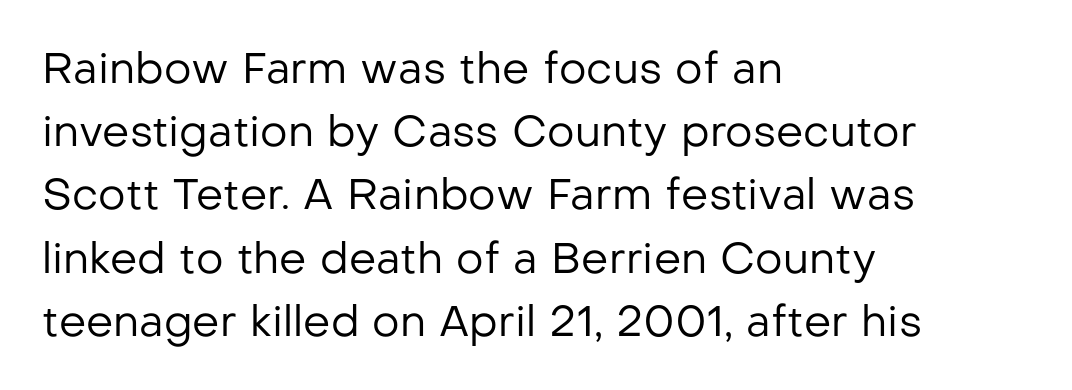
The image shows 43 px regular-weight sans-serif type, upright; set left-aligned, normal line spacing (1.47x), normal letter spacing, not underlined; low stroke contrast and a medium x-height.
